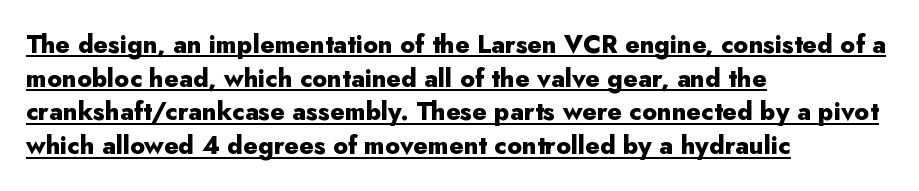
{"italic": "no", "bold": "yes", "underline": "yes", "align": "left", "line_spacing": "normal", "line_spacing_ratio": 1.35, "letter_spacing": "normal", "letter_spacing_em": 0.0, "glyph_px": 25}
